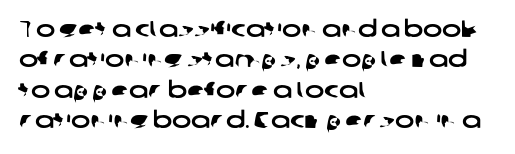
{"underline": "no", "align": "left", "line_spacing": "normal", "line_spacing_ratio": 1.32, "letter_spacing": "normal", "letter_spacing_em": 0.0, "glyph_px": 23}
